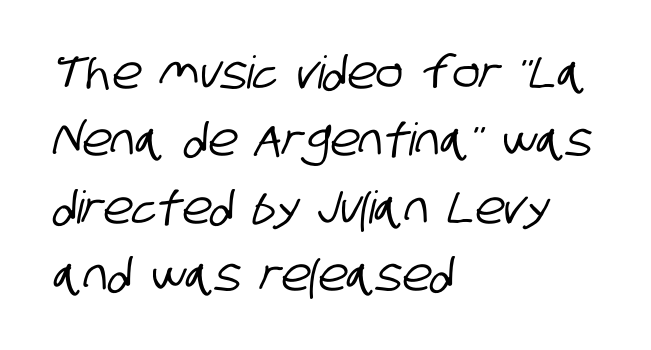
{"serif": "no", "width": "condensed", "stroke_contrast": "low", "x_height": "large", "monospaced": "no", "underline": "no", "align": "left", "line_spacing": "normal", "line_spacing_ratio": 1.5, "letter_spacing": "normal", "letter_spacing_em": 0.0, "glyph_px": 45}
